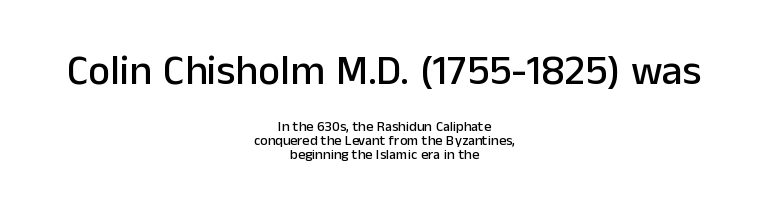
The image shows 42 px sans-serif type, upright; set centered, tight line spacing (0.99x), normal letter spacing, not underlined; the first (top) block is 3.0x larger; low stroke contrast and a medium x-height.
